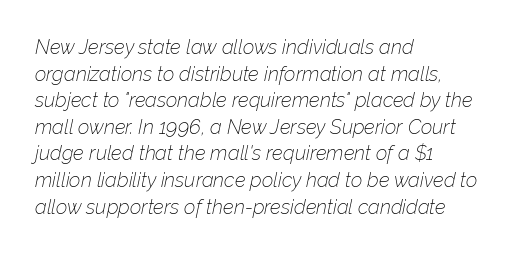
The image shows 20 px text type, italic (leaning right); set left-aligned, normal line spacing (1.33x), normal letter spacing, not underlined.
